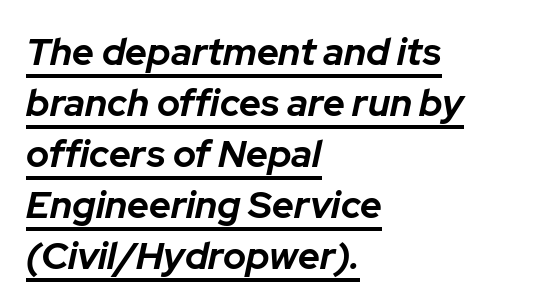
The image shows 38 px bold type, italic (leaning right); set left-aligned, normal line spacing (1.34x), normal letter spacing, underlined; low stroke contrast and a medium x-height.
